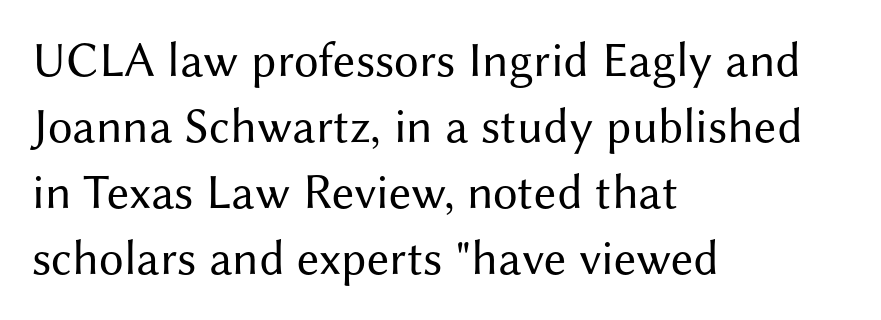
Q: Is the text bold? A: No.
Q: Is the text italic (slanted)? A: No, it is upright.
Q: Is the typeface a serif or a sans-serif typeface? A: Sans-serif.
Q: Is the text underlined? A: No.
Q: How is the paragraph aligned? A: Left-aligned.
Q: Is the spacing between letters normal or unusually wide? A: Normal.
Q: Is the spacing between lines tight, normal or loose? A: Normal.
Q: Width (condensed, normal, or wide)? A: Normal.
Q: Stroke contrast? A: Medium.
Q: x-height? A: Medium.
Q: Monospaced? A: No.
